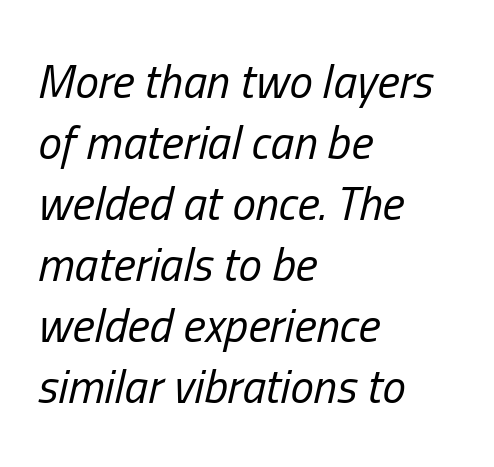
In terms of leading, this rendering sits right in the middle. The type is set solid horizontally, with unmodified tracking. Observe the lean: these are italic letterforms. Stem width sits at or under what a default text font uses.
